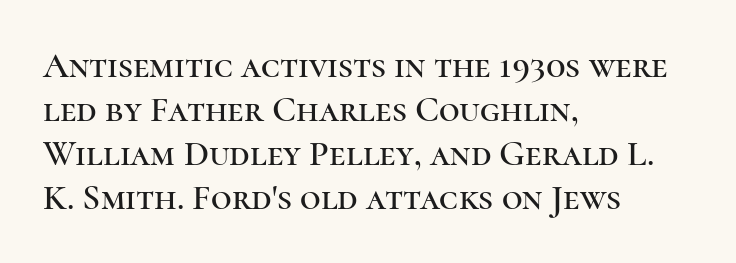
Tracking value appears to be zero — textbook default spacing. Note the varied advance widths — an 'i' is clearly narrower than an 'm'. A serif font was chosen for this passage. Tall strokes in this sample are plumb rather than angled. Left-aligned paragraph, ragged on the right.
